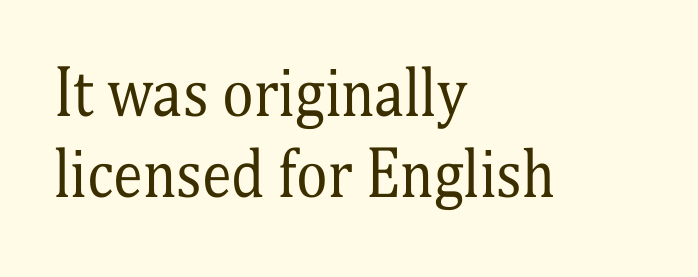
The image shows 60 px regular-weight, condensed serif type, upright; set left-aligned, normal line spacing (1.35x), normal letter spacing, not underlined; medium stroke contrast and a medium x-height.
